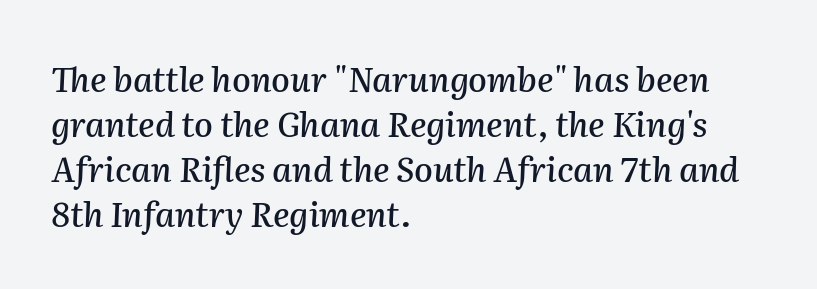
The image shows 34 px text type, italic (leaning right); set left-aligned, normal line spacing (1.32x), normal letter spacing, not underlined; medium stroke contrast and a medium x-height.
